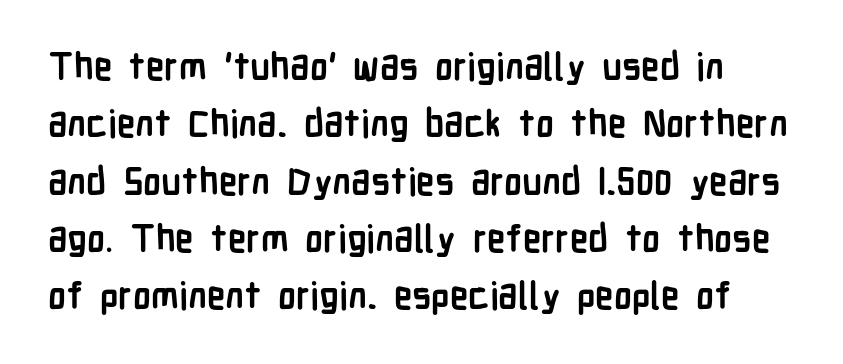
The image shows 37 px semibold, condensed sans-serif type, upright; set normal line spacing (1.55x), normal letter spacing, not underlined; low stroke contrast and a medium x-height.
